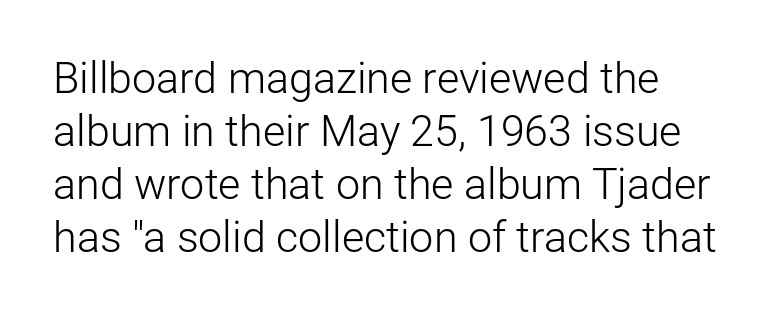
Q: Is the text bold? A: No.
Q: Is the text italic (slanted)? A: No, it is upright.
Q: Is the typeface a serif or a sans-serif typeface? A: Sans-serif.
Q: Is the text underlined? A: No.
Q: How is the paragraph aligned? A: Left-aligned.
Q: Is the spacing between letters normal or unusually wide? A: Normal.
Q: Width (condensed, normal, or wide)? A: Normal.
Q: Stroke contrast? A: Low.
Q: x-height? A: Medium.
Q: Monospaced? A: No.
